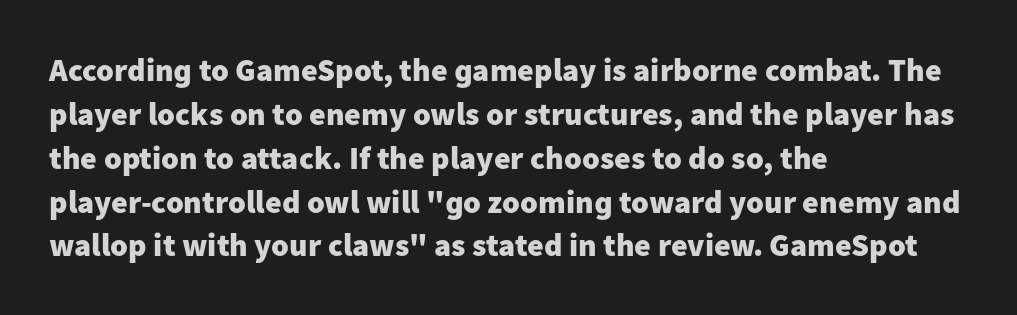
Q: Is the text bold? A: Yes.
Q: Is the text italic (slanted)? A: No, it is upright.
Q: Is the typeface a serif or a sans-serif typeface? A: Sans-serif.
Q: Is the text underlined? A: No.
Q: How is the paragraph aligned? A: Left-aligned.
Q: Is the spacing between letters normal or unusually wide? A: Normal.
Q: Is the spacing between lines tight, normal or loose? A: Normal.
Q: Width (condensed, normal, or wide)? A: Normal.
Q: Stroke contrast? A: Low.
Q: x-height? A: Medium.
Q: Monospaced? A: No.
